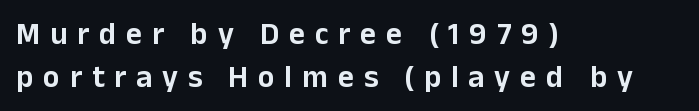
{"serif": "no", "italic": "no", "width": "normal", "stroke_contrast": "low", "x_height": "medium", "monospaced": "no", "underline": "no", "align": "left", "line_spacing": "normal", "line_spacing_ratio": 1.4, "letter_spacing": "wide", "letter_spacing_em": 0.32, "glyph_px": 31}
